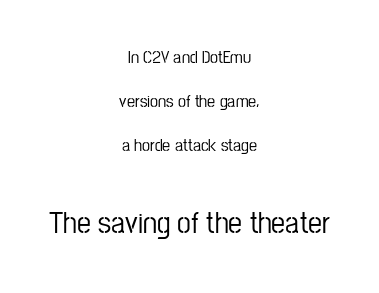
Q: Is the text italic (slanted)? A: No, it is upright.
Q: Is the typeface a serif or a sans-serif typeface? A: Sans-serif.
Q: Is the text underlined? A: No.
Q: How is the paragraph aligned? A: Centered.
Q: Is the spacing between letters normal or unusually wide? A: Normal.
Q: Is the spacing between lines tight, normal or loose? A: Loose.
Q: Which block of text is set in a larger size, the first (top) or the second (bottom)? A: The second (bottom) one.
Q: Width (condensed, normal, or wide)? A: Condensed.
Q: Stroke contrast? A: Low.
Q: x-height? A: Medium.
Q: Monospaced? A: No.
